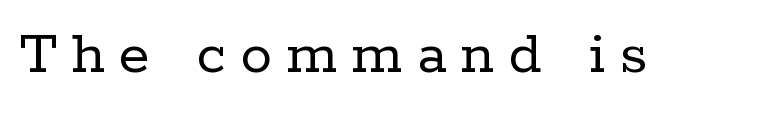
Q: Is the text bold? A: No.
Q: Is the text italic (slanted)? A: No, it is upright.
Q: Is the typeface a serif or a sans-serif typeface? A: Serif.
Q: Is the text underlined? A: No.
Q: Is the spacing between letters normal or unusually wide? A: Unusually wide.
Q: Width (condensed, normal, or wide)? A: Normal.
Q: Stroke contrast? A: Low.
Q: x-height? A: Medium.
Q: Monospaced? A: No.
